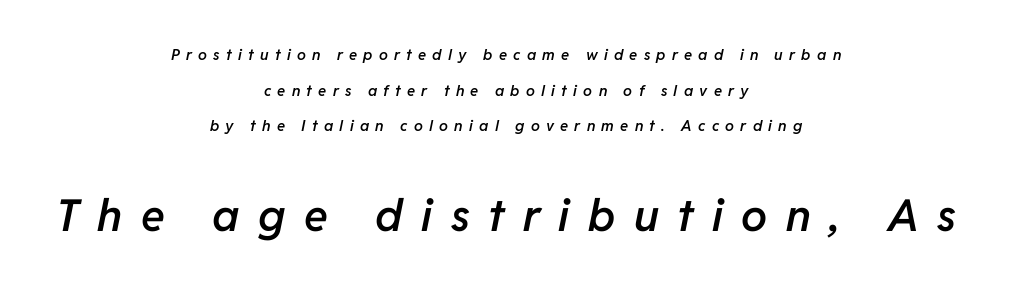
{"italic": "yes", "lean": "right", "slant_degrees": 11, "bold": "semi", "weight": "semibold", "width": "normal", "stroke_contrast": "low", "x_height": "medium", "monospaced": "no", "underline": "no", "align": "center", "line_spacing": "loose", "line_spacing_ratio": 2.38, "letter_spacing": "wide", "letter_spacing_em": 0.42, "larger_block": "second", "size_ratio": 2.93, "glyph_px": 44}
